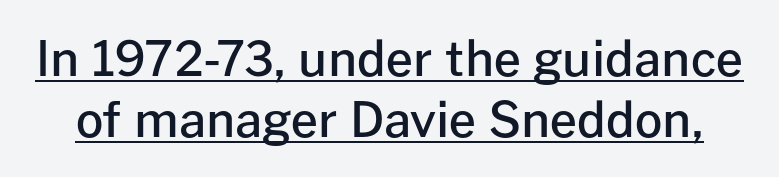
{"serif": "no", "italic": "no", "bold": "semi", "weight": "semibold", "width": "normal", "stroke_contrast": "low", "x_height": "medium", "monospaced": "no", "underline": "yes", "line_spacing": "normal", "line_spacing_ratio": 1.27, "letter_spacing": "normal", "letter_spacing_em": 0.0, "glyph_px": 48}
